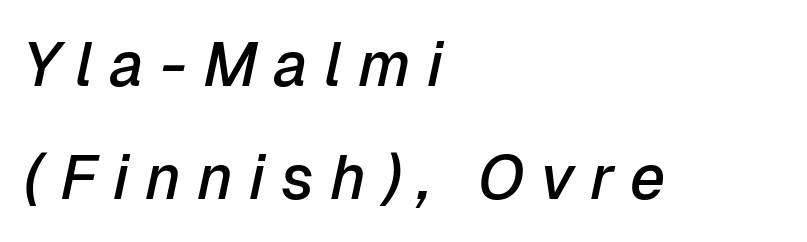
Character widths vary here, with narrow letters taking less room than wide ones. Would a proofreader flag this as italicized? Yes. Glance below the letters and you will spot only blank space. If you drew a ruler down the left edge, every line would touch it.
